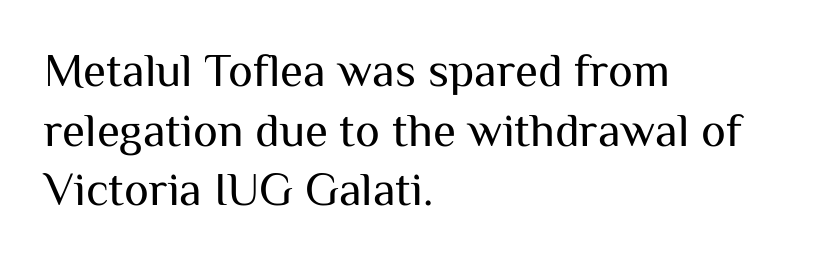
{"serif": "no", "italic": "no", "bold": "no", "weight": "regular", "width": "normal", "stroke_contrast": "medium", "x_height": "medium", "monospaced": "no", "underline": "no", "align": "left", "line_spacing": "normal", "line_spacing_ratio": 1.27, "letter_spacing": "normal", "letter_spacing_em": 0.0, "glyph_px": 47}
